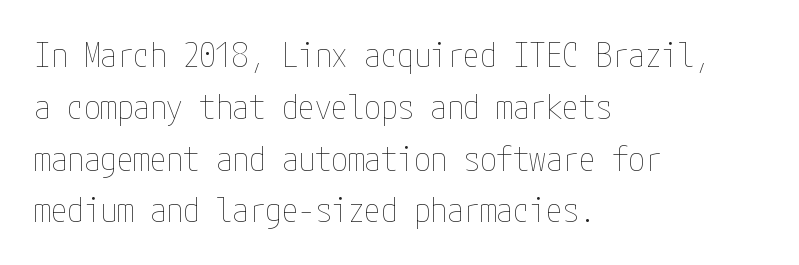
Q: Is the text bold? A: No.
Q: Is the text italic (slanted)? A: No, it is upright.
Q: Is the text underlined? A: No.
Q: How is the paragraph aligned? A: Left-aligned.
Q: Is the spacing between letters normal or unusually wide? A: Normal.
Q: Is the spacing between lines tight, normal or loose? A: Normal.
Q: Width (condensed, normal, or wide)? A: Condensed.
Q: Stroke contrast? A: Low.
Q: x-height? A: Medium.
